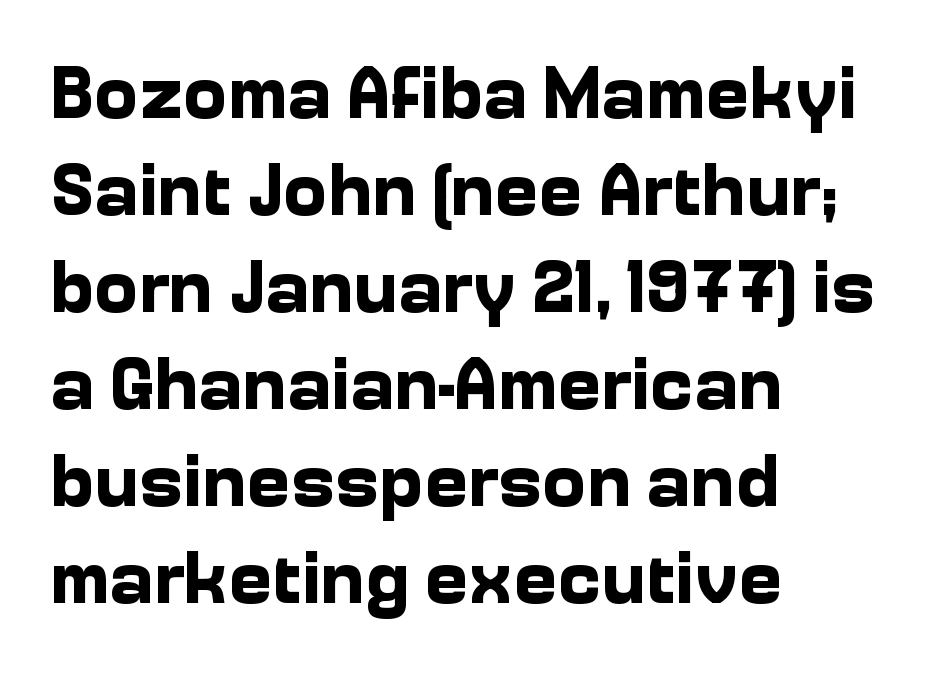
Q: Is the text bold? A: Yes.
Q: Is the text italic (slanted)? A: No, it is upright.
Q: Is the typeface a serif or a sans-serif typeface? A: Sans-serif.
Q: Is the text underlined? A: No.
Q: How is the paragraph aligned? A: Left-aligned.
Q: Is the spacing between letters normal or unusually wide? A: Normal.
Q: Is the spacing between lines tight, normal or loose? A: Normal.
Q: Width (condensed, normal, or wide)? A: Normal.
Q: Stroke contrast? A: Low.
Q: x-height? A: Medium.
Q: Monospaced? A: No.
